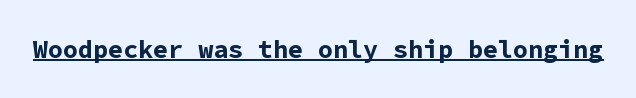
{"italic": "no", "bold": "yes", "underline": "yes", "letter_spacing": "normal", "letter_spacing_em": 0.0, "glyph_px": 25}
